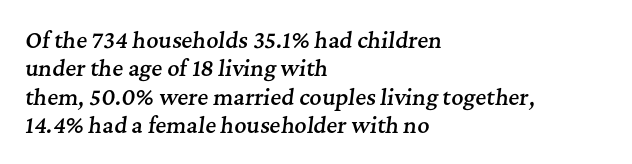
Q: Is the text bold? A: Semi-bold.
Q: Is the text italic (slanted)? A: Yes, it leans right by about 7 degrees.
Q: Is the text underlined? A: No.
Q: How is the paragraph aligned? A: Left-aligned.
Q: Is the spacing between letters normal or unusually wide? A: Normal.
Q: Is the spacing between lines tight, normal or loose? A: Normal.
